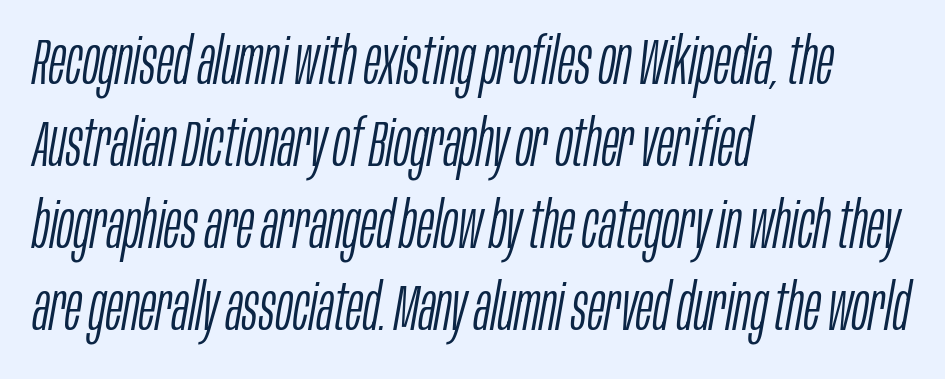
Varying glyph widths throughout — classic text-font behaviour. Underline: absent. An italicized treatment has been applied to the whole sample. If you measured baseline to baseline, you'd find a middling distance.
